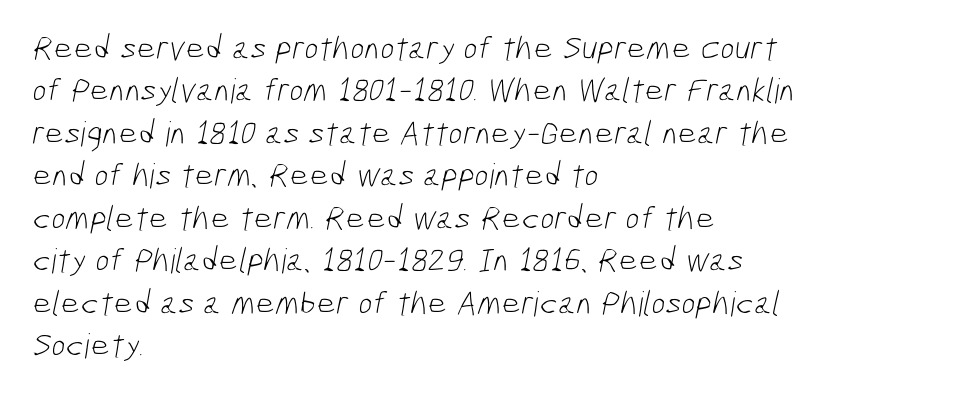
Q: Is the text bold? A: No.
Q: Is the typeface a serif or a sans-serif typeface? A: Sans-serif.
Q: Is the text underlined? A: No.
Q: How is the paragraph aligned? A: Left-aligned.
Q: Is the spacing between letters normal or unusually wide? A: Normal.
Q: Is the spacing between lines tight, normal or loose? A: Normal.
Q: Width (condensed, normal, or wide)? A: Condensed.
Q: Stroke contrast? A: Low.
Q: x-height? A: Medium.
Q: Monospaced? A: No.
